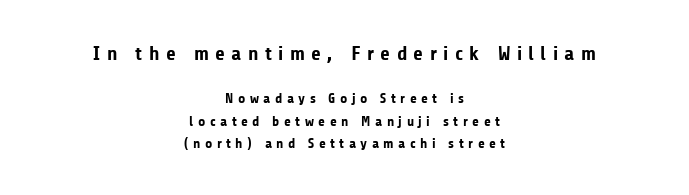
The image shows 20 px bold type, upright; set centered, normal line spacing (1.61x), unusually wide letter spacing (+0.32 em), not underlined; the first (top) block is 1.43x larger.
